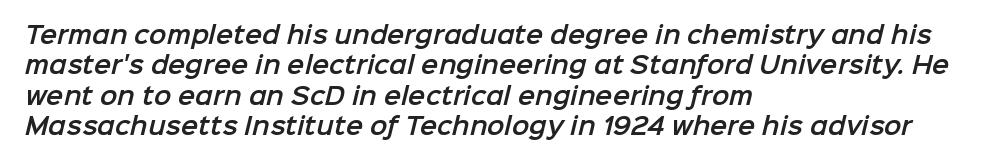
{"underline": "no", "align": "left", "line_spacing": "normal", "line_spacing_ratio": 1.32, "letter_spacing": "normal", "letter_spacing_em": 0.0, "glyph_px": 23}
